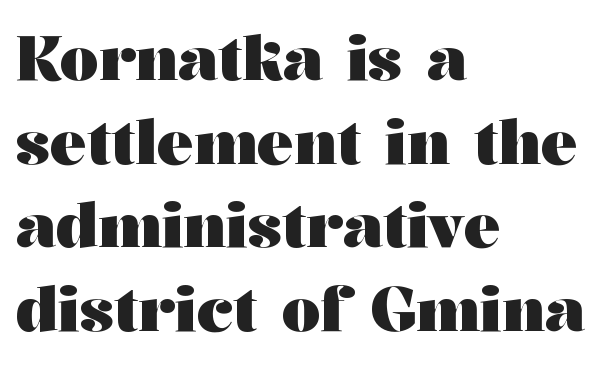
{"serif": "yes", "italic": "no", "bold": "yes", "weight": "heavy", "width": "wide", "stroke_contrast": "medium", "x_height": "medium", "monospaced": "no", "underline": "no", "align": "left", "line_spacing": "normal", "line_spacing_ratio": 1.37, "letter_spacing": "normal", "letter_spacing_em": 0.0, "glyph_px": 61}
